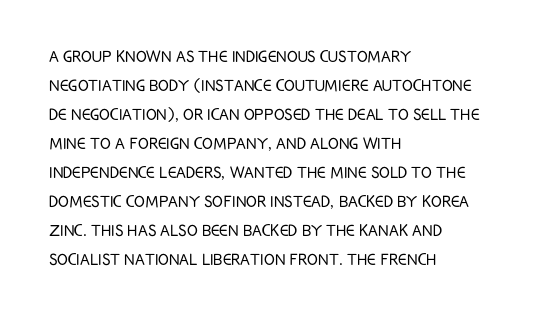
Q: Is the text bold? A: No.
Q: Is the text italic (slanted)? A: No, it is upright.
Q: Is the text underlined? A: No.
Q: How is the paragraph aligned? A: Left-aligned.
Q: Is the spacing between letters normal or unusually wide? A: Normal.
Q: Is the spacing between lines tight, normal or loose? A: Normal.
